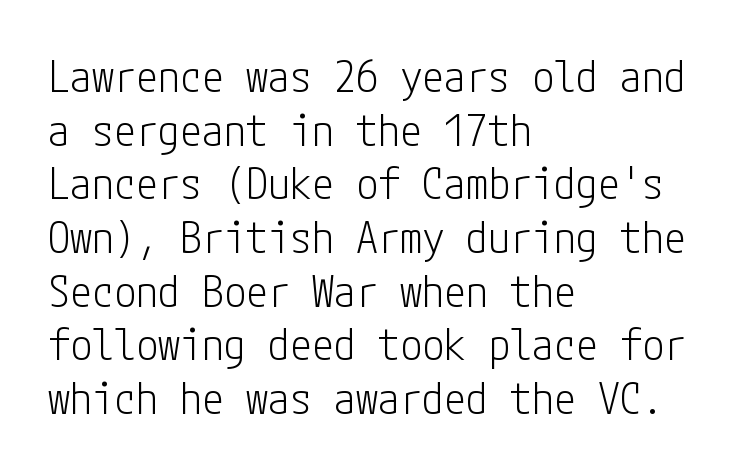
The image shows 44 px light, condensed sans-serif type, upright; set left-aligned, line spacing 1.22x, normal letter spacing, not underlined; low stroke contrast and a medium x-height.
